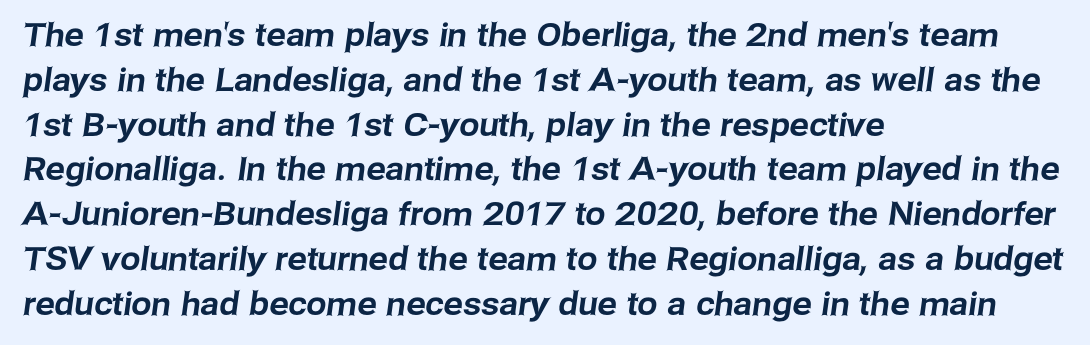
Q: Is the typeface a serif or a sans-serif typeface? A: Sans-serif.
Q: Is the text underlined? A: No.
Q: How is the paragraph aligned? A: Left-aligned.
Q: Is the spacing between letters normal or unusually wide? A: Normal.
Q: Is the spacing between lines tight, normal or loose? A: Normal.
Q: Width (condensed, normal, or wide)? A: Normal.
Q: Stroke contrast? A: Low.
Q: x-height? A: Medium.
Q: Monospaced? A: No.
